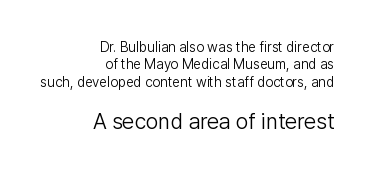
The characters are drawn with everyday or finer stroke widths. The setting favours the right margin, as signatures and pull-quotes sometimes do. Tracking here is standard; glyphs follow each other at the usual distance. The typography opts for an upright posture over an oblique one. The zone under the glyphs is completely vacant.
